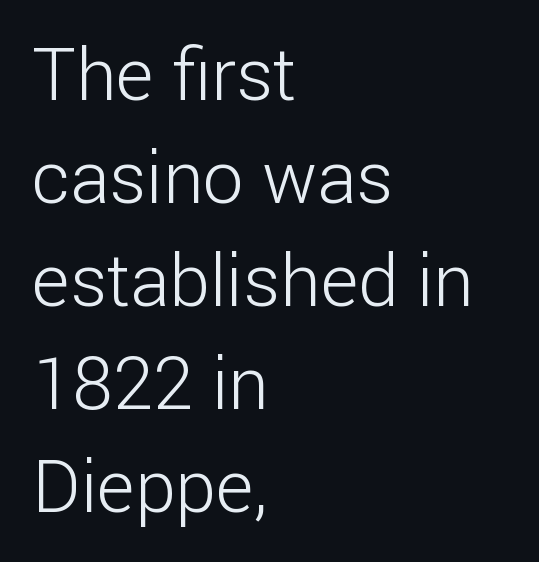
Each letter keeps its own natural width here, so spacing adapts to shape. The type sits square on the baseline with zero lean. Regarding leading, the lines here are spaced in the standard way. The space beneath each line is pristine and unruled. Is this a sans? Yes — the strokes have no serifs.
